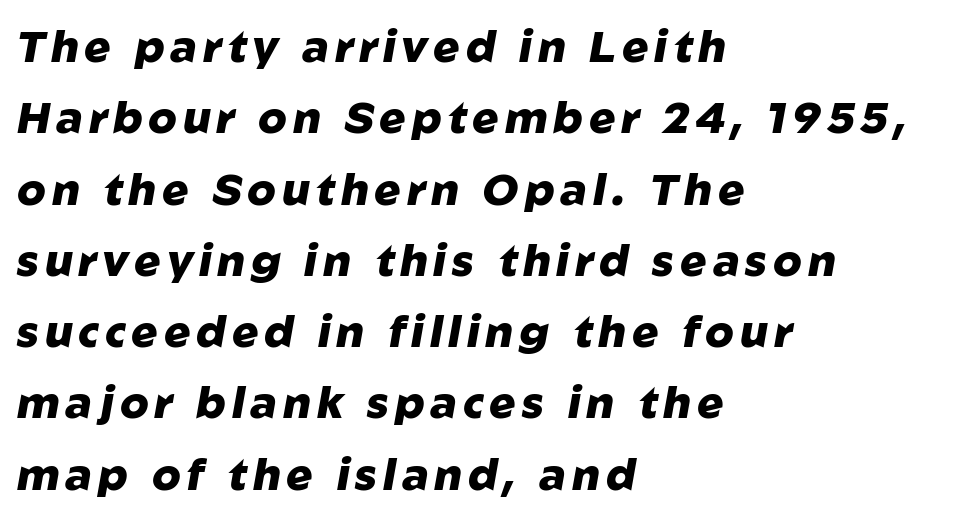
{"italic": "yes", "lean": "right", "slant_degrees": 10, "bold": "yes", "weight": "heavy", "width": "normal", "stroke_contrast": "low", "x_height": "medium", "monospaced": "no", "underline": "no", "align": "left", "line_spacing": "normal", "line_spacing_ratio": 1.62, "glyph_px": 44}
